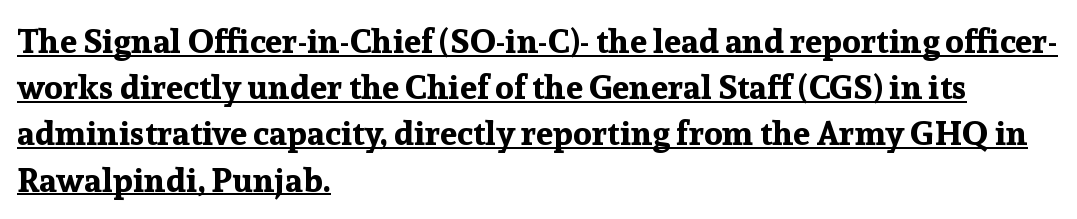
Q: Is the text bold? A: Yes.
Q: Is the text italic (slanted)? A: No, it is upright.
Q: Is the typeface a serif or a sans-serif typeface? A: Serif.
Q: Is the text underlined? A: Yes.
Q: How is the paragraph aligned? A: Left-aligned.
Q: Is the spacing between letters normal or unusually wide? A: Normal.
Q: Is the spacing between lines tight, normal or loose? A: Normal.
Q: Width (condensed, normal, or wide)? A: Normal.
Q: Stroke contrast? A: Low.
Q: x-height? A: Medium.
Q: Monospaced? A: No.
